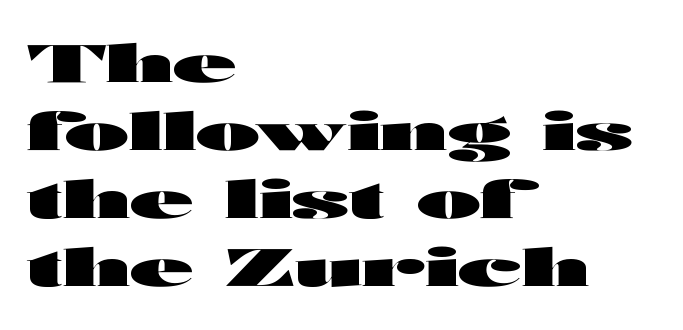
{"serif": "no", "italic": "no", "bold": "yes", "weight": "heavy", "width": "wide", "stroke_contrast": "high", "x_height": "medium", "monospaced": "no", "underline": "no", "align": "left", "line_spacing": "normal", "line_spacing_ratio": 1.31, "letter_spacing": "normal", "letter_spacing_em": 0.0, "glyph_px": 52}
